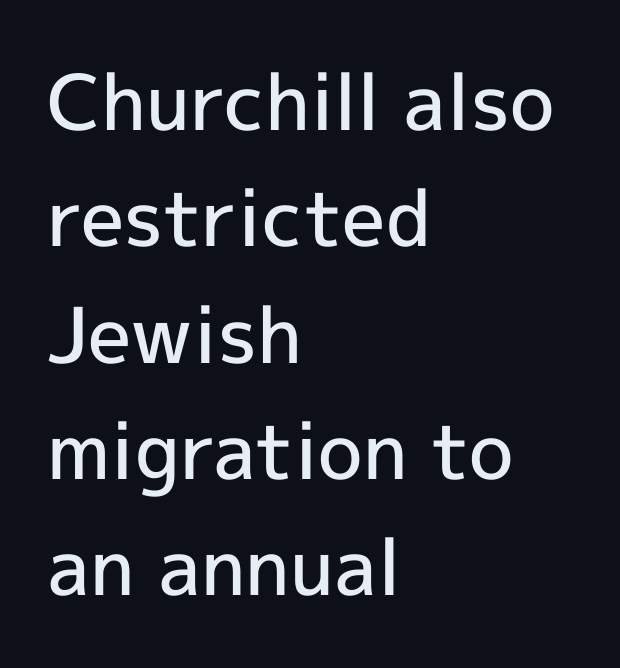
Q: Is the text bold? A: Semi-bold.
Q: Is the text italic (slanted)? A: No, it is upright.
Q: Is the typeface a serif or a sans-serif typeface? A: Sans-serif.
Q: Is the text underlined? A: No.
Q: How is the paragraph aligned? A: Left-aligned.
Q: Is the spacing between letters normal or unusually wide? A: Normal.
Q: Is the spacing between lines tight, normal or loose? A: Normal.
Q: Width (condensed, normal, or wide)? A: Normal.
Q: x-height? A: Medium.
Q: Monospaced? A: No.
